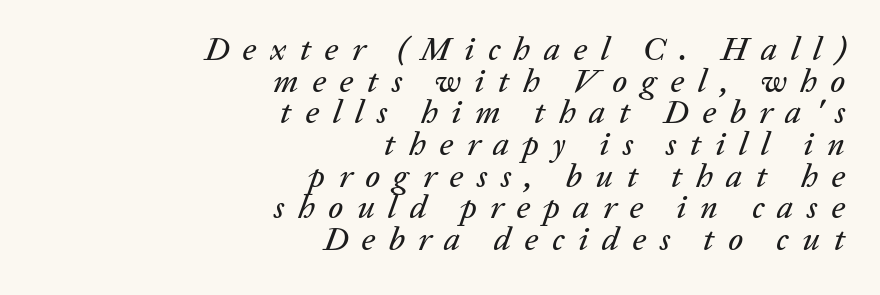
Q: Is the text italic (slanted)? A: Yes, it leans right by about 20 degrees.
Q: Is the text underlined? A: No.
Q: How is the paragraph aligned? A: Right-aligned.
Q: Is the spacing between letters normal or unusually wide? A: Unusually wide.
Q: Is the spacing between lines tight, normal or loose? A: Tight.
Q: Width (condensed, normal, or wide)? A: Normal.
Q: Stroke contrast? A: Low.
Q: x-height? A: Medium.
Q: Monospaced? A: No.
